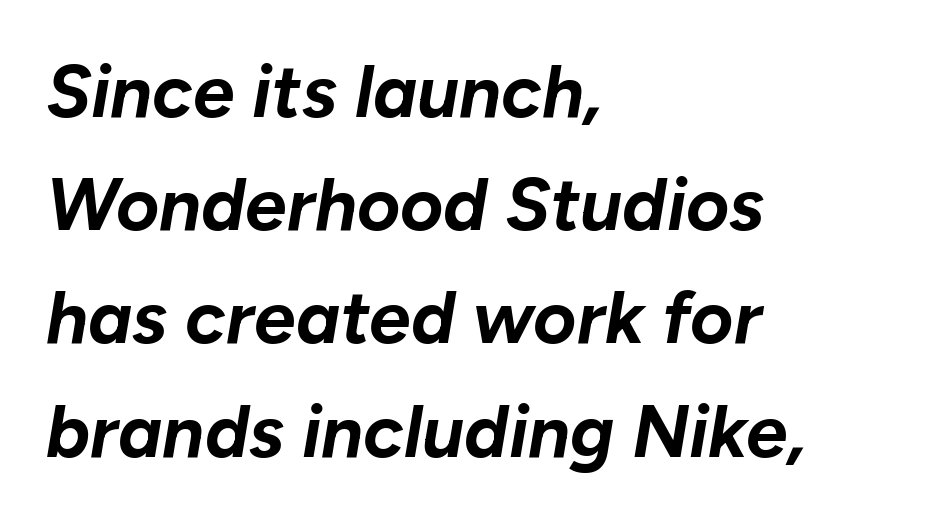
{"italic": "yes", "lean": "right", "slant_degrees": 10, "bold": "yes", "weight": "bold", "width": "normal", "stroke_contrast": "low", "x_height": "medium", "monospaced": "no", "underline": "no", "align": "left", "line_spacing": "normal", "line_spacing_ratio": 1.53, "letter_spacing": "normal", "letter_spacing_em": 0.0, "glyph_px": 74}
